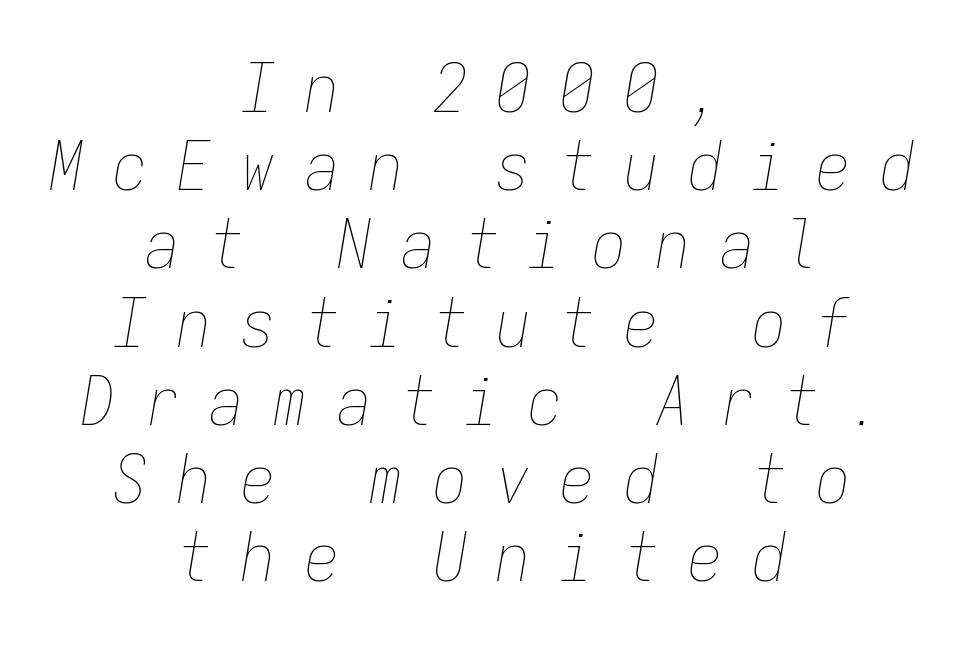
The image shows 68 px thin, condensed type, italic (leaning right), monospaced; set centered, tight line spacing (1.15x), unusually wide letter spacing (+0.44 em), not underlined; low stroke contrast and a medium x-height.
